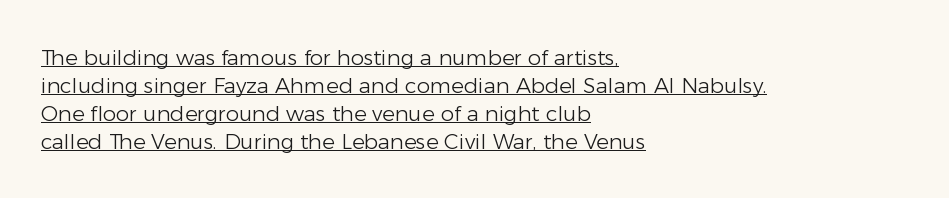
Q: Is the text bold? A: No.
Q: Is the text italic (slanted)? A: No, it is upright.
Q: Is the text underlined? A: Yes.
Q: How is the paragraph aligned? A: Left-aligned.
Q: Is the spacing between letters normal or unusually wide? A: Normal.
Q: Is the spacing between lines tight, normal or loose? A: Normal.
